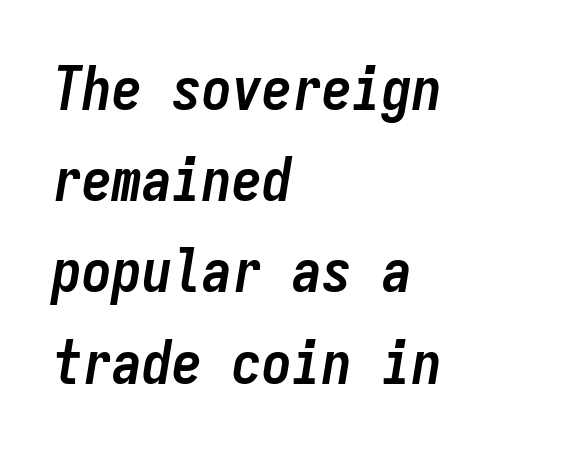
The leading is moderate, giving the passage an even texture. Italic? Definitely — the glyphs are oblique. Type without underlining. Is the letter spacing exaggerated? No — it looks like the ordinary default.
